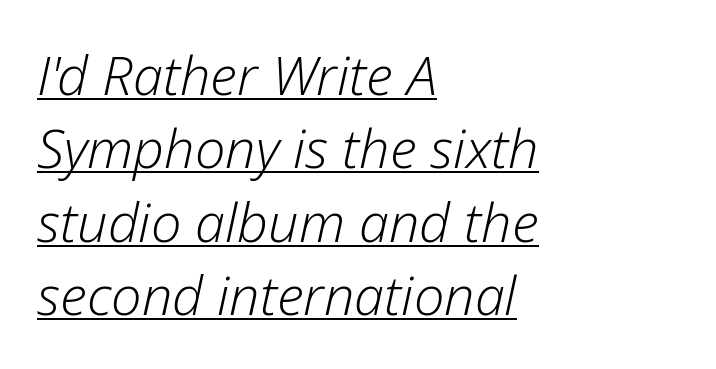
The image shows 54 px light type, italic (leaning right); set left-aligned, normal line spacing (1.36x), normal letter spacing, underlined; low stroke contrast and a medium x-height.
